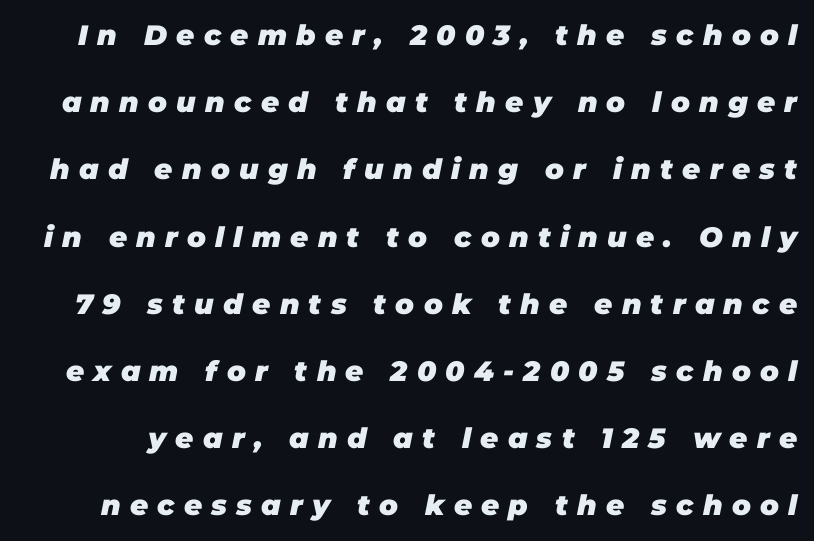
You could only call the tracking loose — the letters float apart. Quick note: underline off. Notice how thick the strokes are: this is what a full bold looks like. Emphasis-style slanted type is in use.
